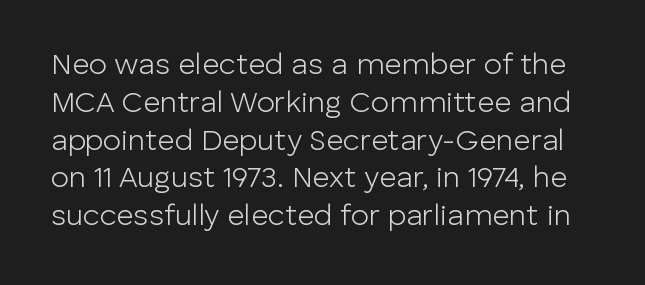
{"serif": "no", "italic": "no", "bold": "no", "weight": "light", "width": "normal", "stroke_contrast": "low", "x_height": "medium", "monospaced": "no", "underline": "no", "line_spacing": "normal", "line_spacing_ratio": 1.26, "letter_spacing": "normal", "letter_spacing_em": 0.0, "glyph_px": 30}
